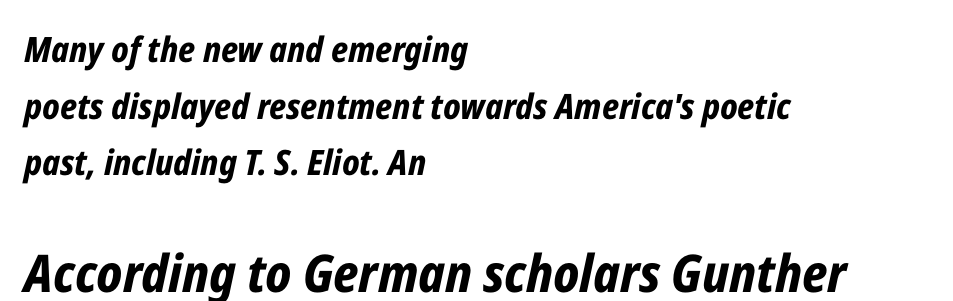
Tracking value appears to be zero — textbook default spacing. Caption: bold face, heavy strokes. You get the small type first, then a jump to larger type. Unmarked baselines from the first word to the last.
